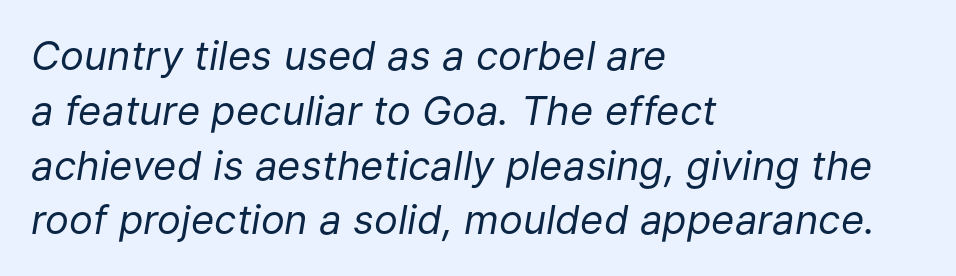
Q: Is the text bold? A: No.
Q: Is the text italic (slanted)? A: Yes, it leans right by about 9 degrees.
Q: Is the text underlined? A: No.
Q: How is the paragraph aligned? A: Left-aligned.
Q: Is the spacing between letters normal or unusually wide? A: Normal.
Q: Is the spacing between lines tight, normal or loose? A: Normal.
Q: Width (condensed, normal, or wide)? A: Normal.
Q: Stroke contrast? A: Low.
Q: x-height? A: Medium.
Q: Monospaced? A: No.
